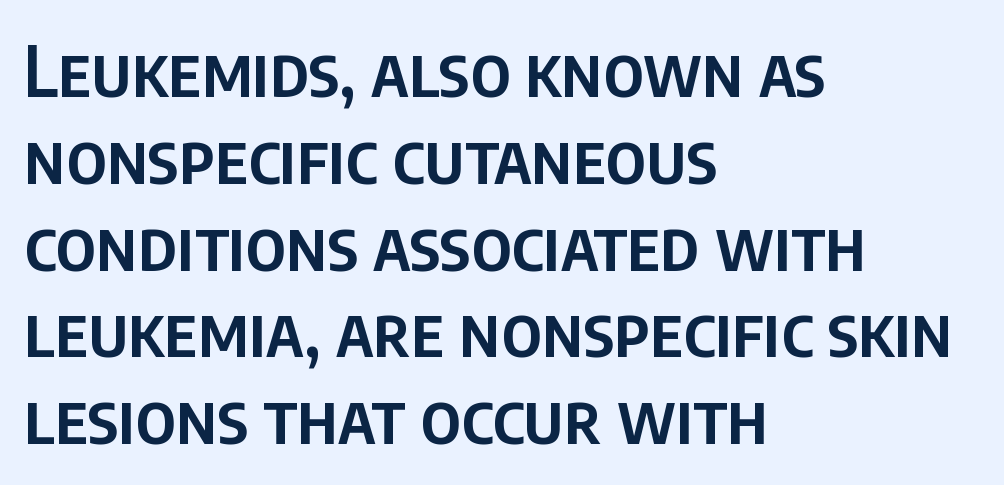
The image shows 70 px semibold, condensed sans-serif type, upright; set left-aligned, line spacing 1.24x, normal letter spacing, not underlined; low stroke contrast and a large x-height.
